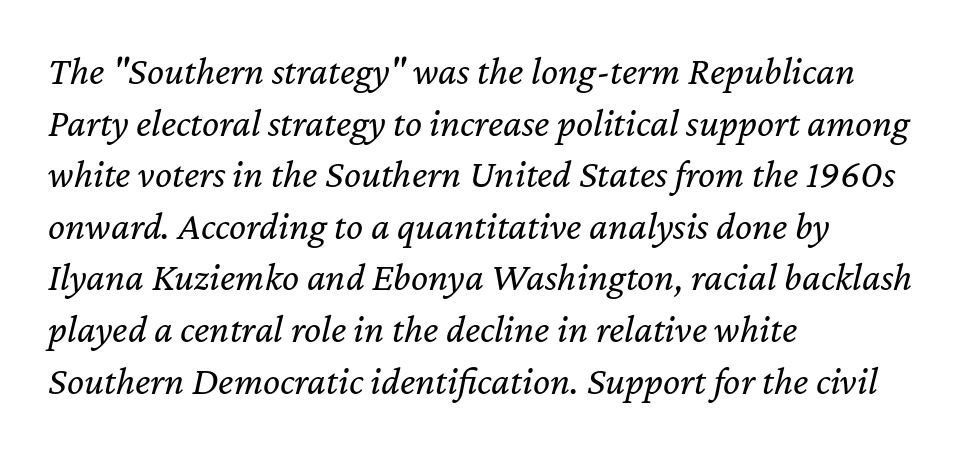
The image shows 40 px regular-weight type, italic (leaning right); set left-aligned, normal line spacing (1.29x), normal letter spacing, not underlined; low stroke contrast and a medium x-height.
